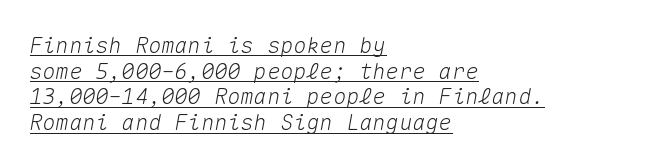
Q: Is the text italic (slanted)? A: Yes, it leans right by about 10 degrees.
Q: Is the text underlined? A: Yes.
Q: How is the paragraph aligned? A: Left-aligned.
Q: Is the spacing between letters normal or unusually wide? A: Normal.
